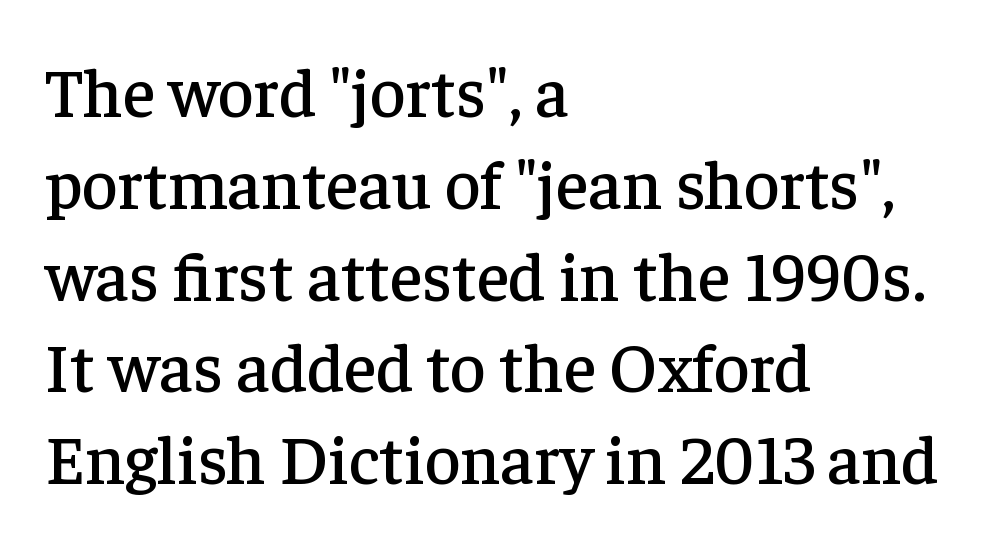
The rendering anchors every line to the left-hand side. This is serif lettering, the kind often seen in printed books. The space directly below the letters is spotless. Is this a fixed-width face? No — the glyphs have proportional, varying widths. Quick note: interline space is typical. Is there any slant? The stems are plumb.
